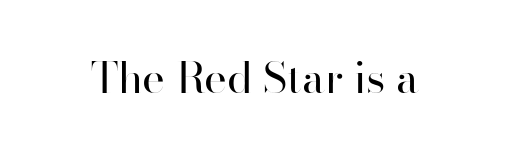
Q: Is the text bold? A: No.
Q: Is the text italic (slanted)? A: No, it is upright.
Q: Is the typeface a serif or a sans-serif typeface? A: Sans-serif.
Q: Is the text underlined? A: No.
Q: Is the spacing between letters normal or unusually wide? A: Normal.
Q: Width (condensed, normal, or wide)? A: Normal.
Q: Stroke contrast? A: High.
Q: x-height? A: Small.
Q: Monospaced? A: No.
